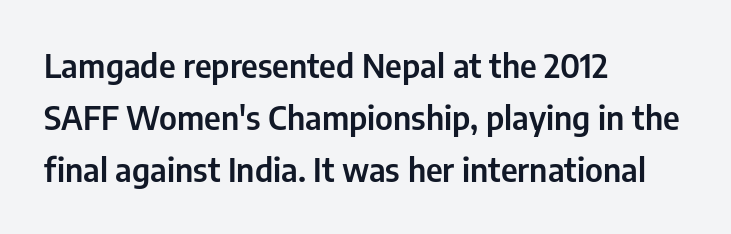
Q: Is the text italic (slanted)? A: No, it is upright.
Q: Is the typeface a serif or a sans-serif typeface? A: Sans-serif.
Q: Is the text underlined? A: No.
Q: How is the paragraph aligned? A: Left-aligned.
Q: Is the spacing between letters normal or unusually wide? A: Normal.
Q: Is the spacing between lines tight, normal or loose? A: Normal.
Q: Width (condensed, normal, or wide)? A: Condensed.
Q: Stroke contrast? A: Low.
Q: x-height? A: Medium.
Q: Monospaced? A: No.
